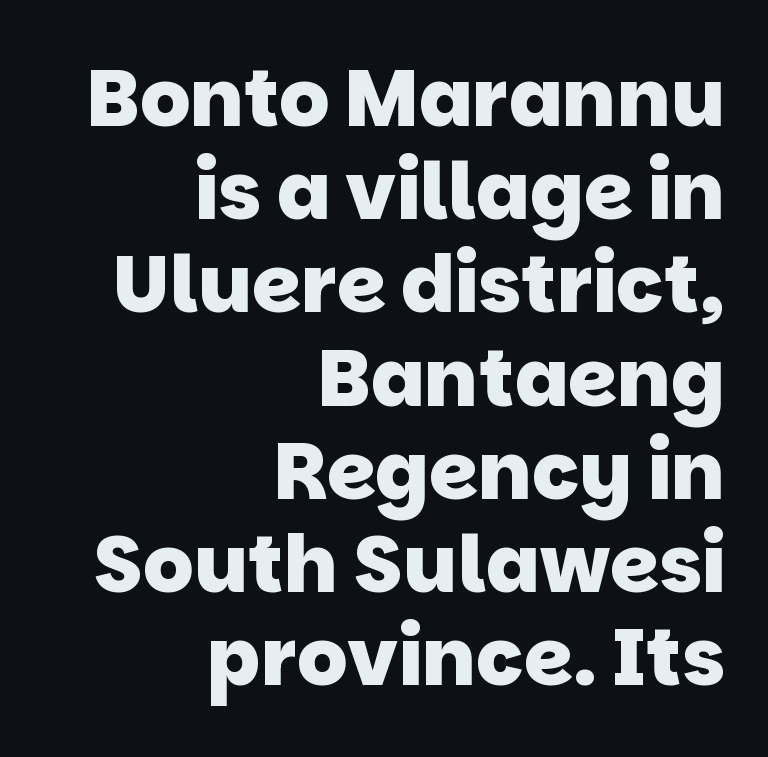
The image shows 79 px heavy sans-serif type; set right-aligned, line spacing 1.18x, normal letter spacing, not underlined; low stroke contrast and a large x-height.
